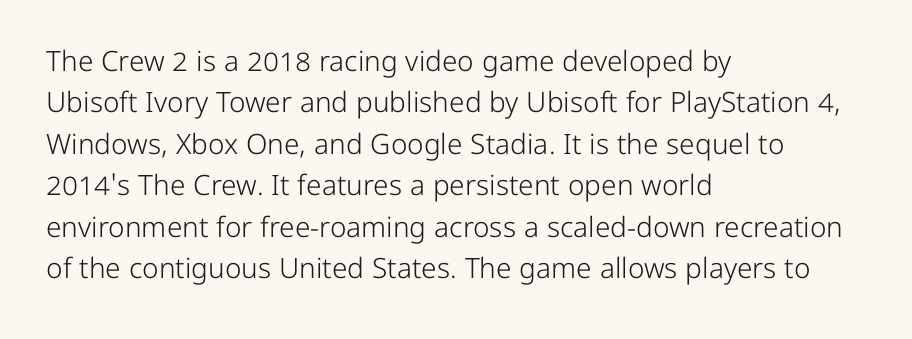
The image shows 28 px light sans-serif type, upright; set left-aligned, normal line spacing (1.48x), normal letter spacing, not underlined; low stroke contrast and a medium x-height.
